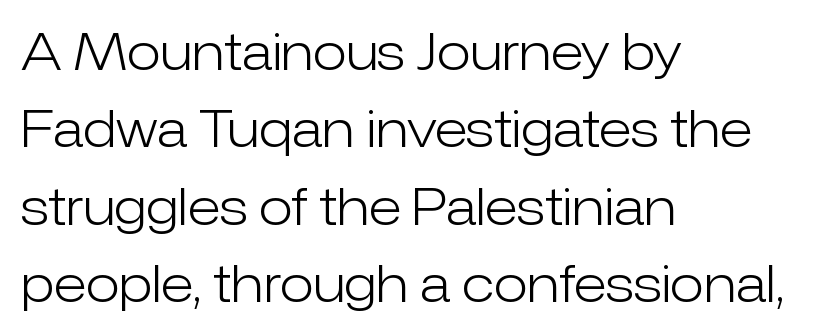
{"serif": "no", "italic": "no", "bold": "no", "weight": "light", "width": "normal", "stroke_contrast": "low", "x_height": "medium", "monospaced": "no", "underline": "no", "align": "left", "line_spacing": "normal", "line_spacing_ratio": 1.55, "letter_spacing": "normal", "letter_spacing_em": 0.0, "glyph_px": 50}
